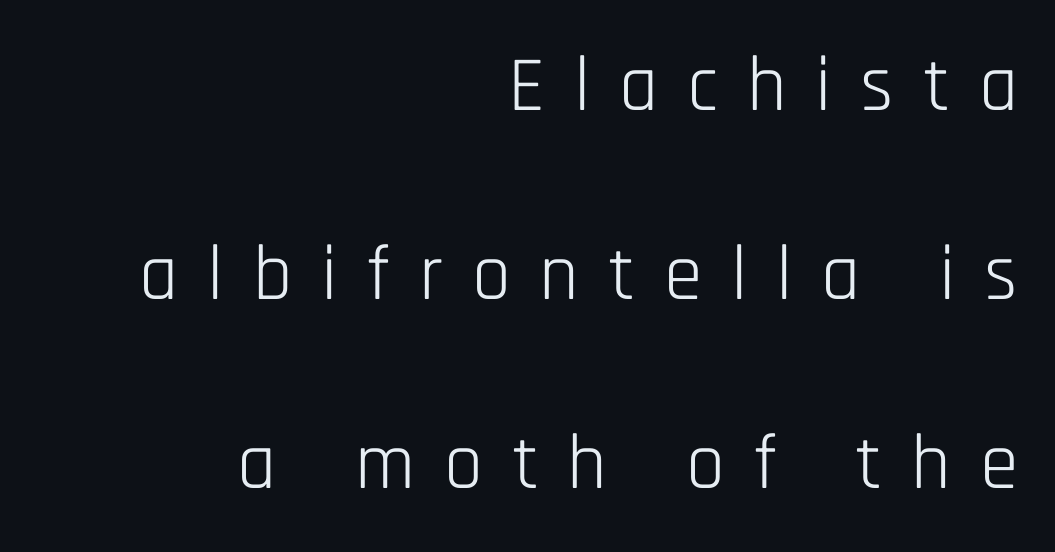
A typesetter would call this heavily tracked-out type. The zone under the glyphs is completely vacant. The characters are drawn with everyday or finer stroke widths. One-word summary of the alignment: right.
